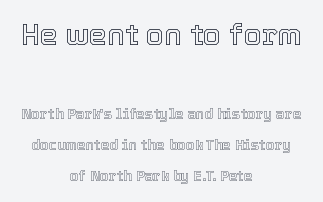
Q: Is the text italic (slanted)? A: No, it is upright.
Q: Is the text underlined? A: No.
Q: How is the paragraph aligned? A: Centered.
Q: Is the spacing between letters normal or unusually wide? A: Normal.
Q: Is the spacing between lines tight, normal or loose? A: Loose.
Q: Which block of text is set in a larger size, the first (top) or the second (bottom)? A: The first (top) one.
Q: Width (condensed, normal, or wide)? A: Normal.
Q: x-height? A: Medium.
Q: Monospaced? A: No.
